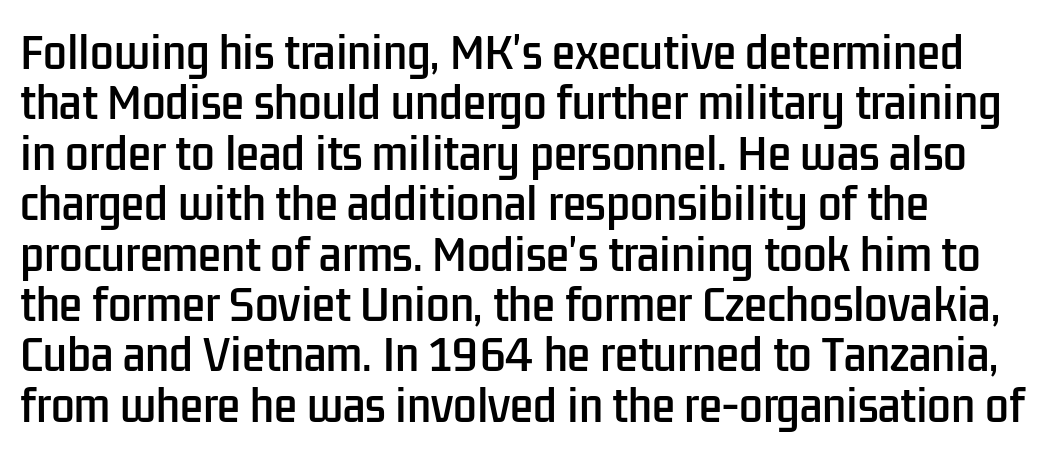
{"serif": "no", "italic": "no", "width": "condensed", "stroke_contrast": "low", "x_height": "medium", "monospaced": "no", "underline": "no", "align": "left", "line_spacing_ratio": 1.2, "letter_spacing": "normal", "letter_spacing_em": 0.0, "glyph_px": 42}
